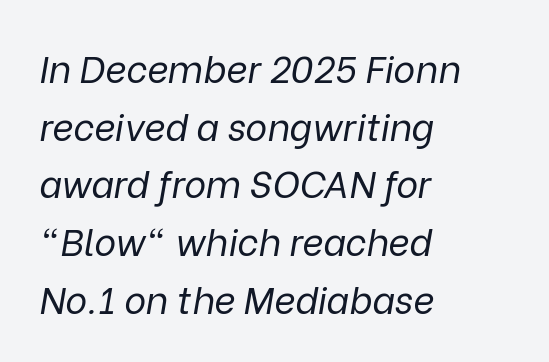
{"italic": "yes", "lean": "right", "slant_degrees": 9, "bold": "no", "weight": "regular", "width": "normal", "stroke_contrast": "low", "x_height": "medium", "monospaced": "no", "underline": "no", "align": "left", "line_spacing": "normal", "line_spacing_ratio": 1.56, "letter_spacing": "normal", "letter_spacing_em": 0.0, "glyph_px": 37}
